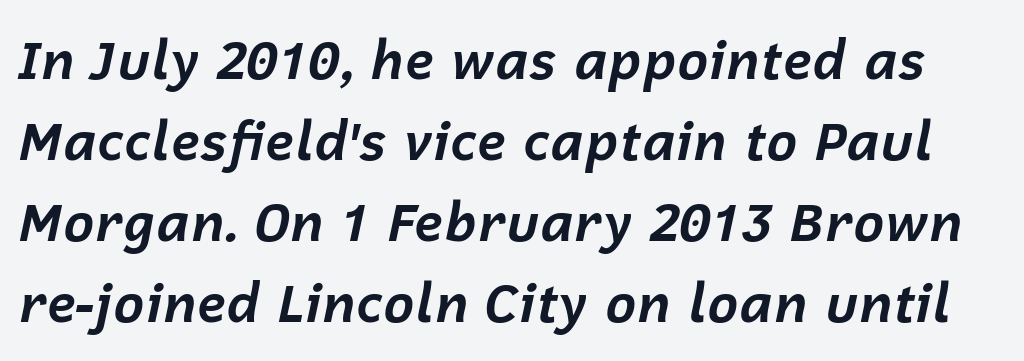
Quick note: interline space is typical. A typesetter would call this proportional, since set widths differ per character. Observe the lean: these are italic letterforms. Underline: absent. Here the glyphs are tracked normally, forming tight word shapes.
